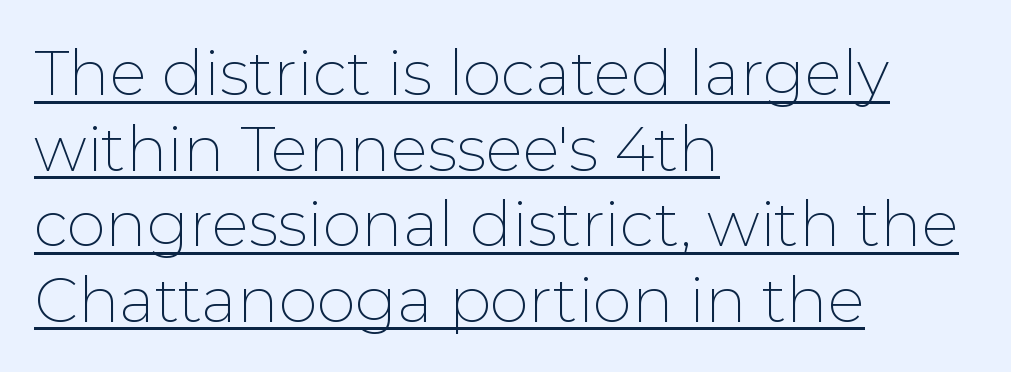
{"serif": "no", "italic": "no", "bold": "no", "weight": "thin", "width": "normal", "stroke_contrast": "low", "x_height": "medium", "monospaced": "no", "underline": "yes", "align": "left", "line_spacing_ratio": 1.22, "letter_spacing": "normal", "letter_spacing_em": 0.0, "glyph_px": 62}
